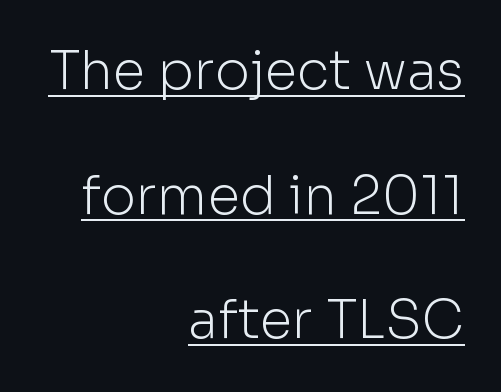
The image shows 53 px light sans-serif type, upright; set right-aligned, loose line spacing (2.35x), normal letter spacing, underlined; low stroke contrast and a medium x-height.
